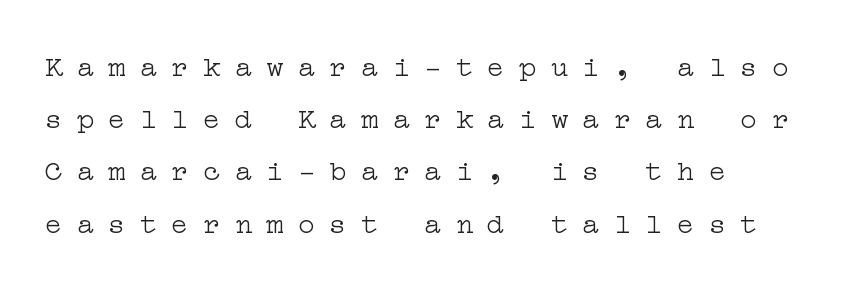
The image shows 29 px light, wide serif type, upright; set left-aligned, line spacing 1.8x, unusually wide letter spacing (+0.49 em), not underlined; low stroke contrast and a medium x-height.
